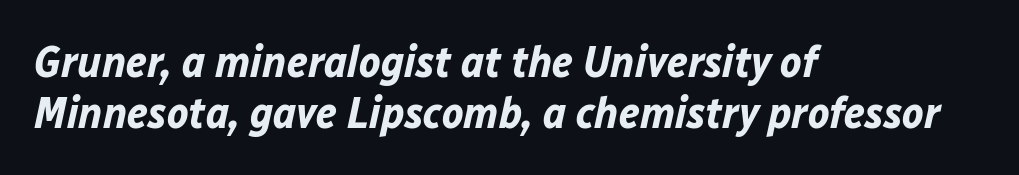
{"italic": "yes", "lean": "right", "slant_degrees": 12, "bold": "yes", "weight": "bold", "width": "normal", "stroke_contrast": "low", "x_height": "medium", "monospaced": "no", "underline": "no", "align": "left", "line_spacing": "tight", "line_spacing_ratio": 1.14, "letter_spacing": "normal", "letter_spacing_em": 0.0, "glyph_px": 45}
